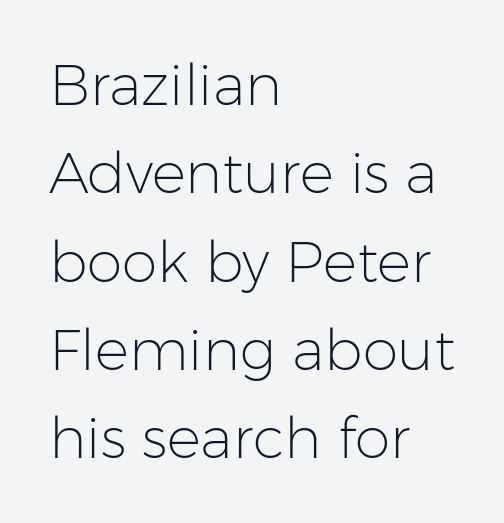
{"serif": "no", "italic": "no", "bold": "no", "weight": "light", "width": "normal", "stroke_contrast": "low", "x_height": "medium", "monospaced": "no", "underline": "no", "align": "left", "line_spacing": "normal", "line_spacing_ratio": 1.55, "letter_spacing": "normal", "letter_spacing_em": 0.0, "glyph_px": 57}
